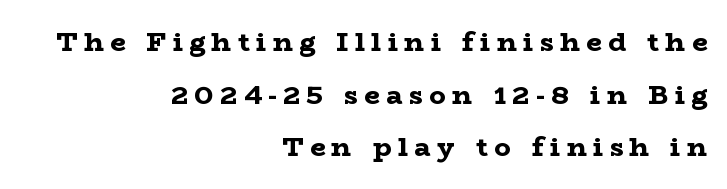
The image shows 27 px bold type, upright; set right-aligned, loose line spacing (1.95x), unusually wide letter spacing (+0.24 em), not underlined.
